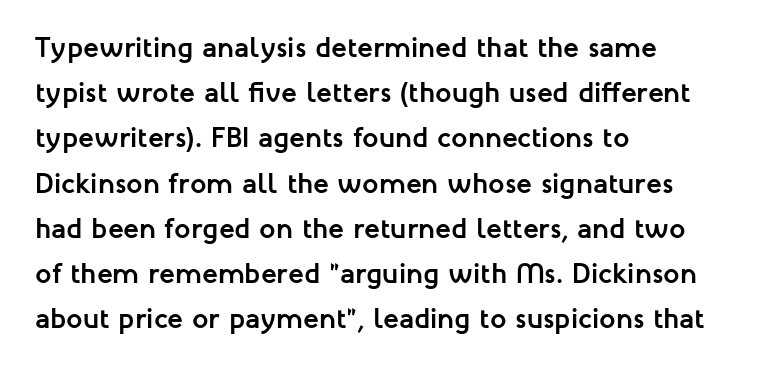
{"serif": "no", "italic": "no", "bold": "yes", "weight": "semibold", "width": "normal", "stroke_contrast": "low", "x_height": "medium", "monospaced": "no", "underline": "no", "align": "left", "line_spacing": "normal", "line_spacing_ratio": 1.56, "letter_spacing": "normal", "letter_spacing_em": 0.0, "glyph_px": 29}
